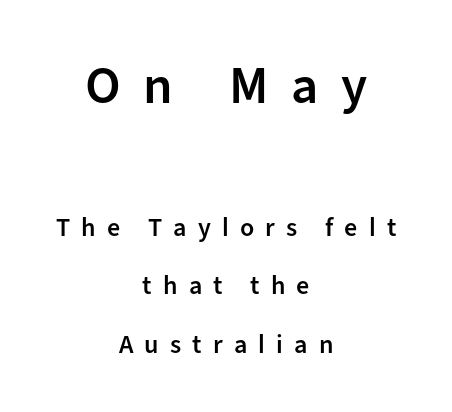
{"serif": "no", "italic": "no", "bold": "semi", "weight": "semibold", "width": "normal", "stroke_contrast": "low", "x_height": "medium", "monospaced": "no", "underline": "no", "align": "center", "line_spacing": "loose", "line_spacing_ratio": 2.24, "letter_spacing": "wide", "letter_spacing_em": 0.43, "larger_block": "first", "size_ratio": 2.04, "glyph_px": 53}
